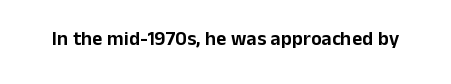
These lines keep a tight, regular rhythm from letter to letter. Unmarked baselines from the first word to the last. Italic: no, the glyphs are upright roman.
